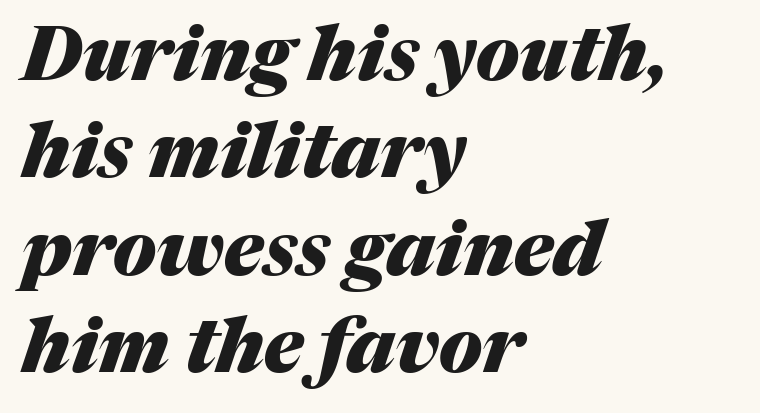
The image shows 75 px heavy type, italic (leaning right); set left-aligned, normal line spacing (1.3x), normal letter spacing, not underlined; medium stroke contrast and a medium x-height.
